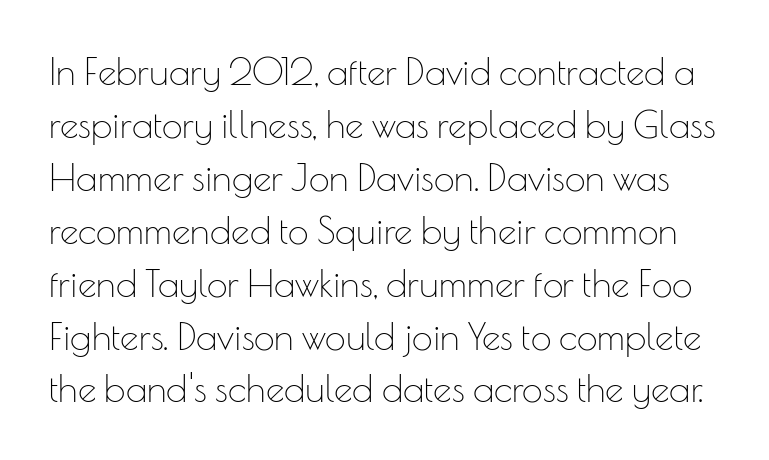
The image shows 37 px thin sans-serif type, upright; set normal line spacing (1.43x), normal letter spacing, not underlined; low stroke contrast and a small x-height.
